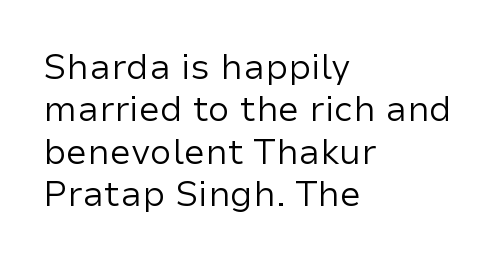
This sample uses plain, unmodified letter spacing. The passage is arranged the way most books set body copy — flush left. Weight: in the light-to-regular range. A typesetter would call this proportional, since set widths differ per character. Vertical strokes here are truly vertical. Nothing sits at the stroke ends, so this counts as sans-serif.
